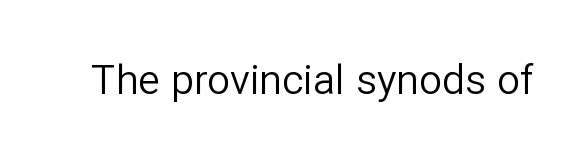
The strip under each line holds only bare page. Summary of weight: not heavy and not bold. Do the letters lean? They stand straight. A typesetter would call this zero additional tracking. Note: no serifs on the glyphs.
